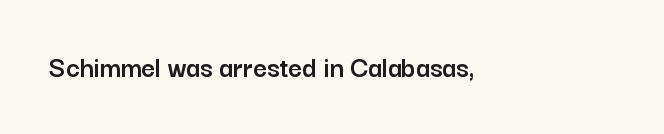
Q: Is the text italic (slanted)? A: No, it is upright.
Q: Is the typeface a serif or a sans-serif typeface? A: Sans-serif.
Q: Is the text underlined? A: No.
Q: Is the spacing between letters normal or unusually wide? A: Normal.
Q: Width (condensed, normal, or wide)? A: Normal.
Q: Stroke contrast? A: Low.
Q: x-height? A: Medium.
Q: Monospaced? A: No.
